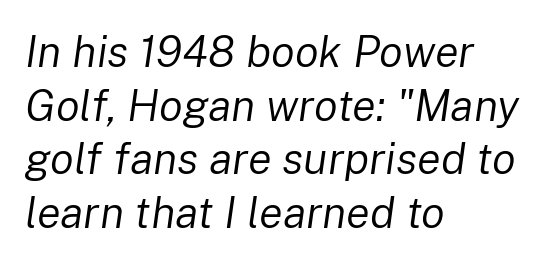
{"italic": "yes", "lean": "right", "slant_degrees": 8, "bold": "no", "weight": "regular", "width": "normal", "stroke_contrast": "low", "x_height": "medium", "monospaced": "no", "underline": "no", "align": "left", "line_spacing_ratio": 1.22, "letter_spacing": "normal", "letter_spacing_em": 0.0, "glyph_px": 44}
